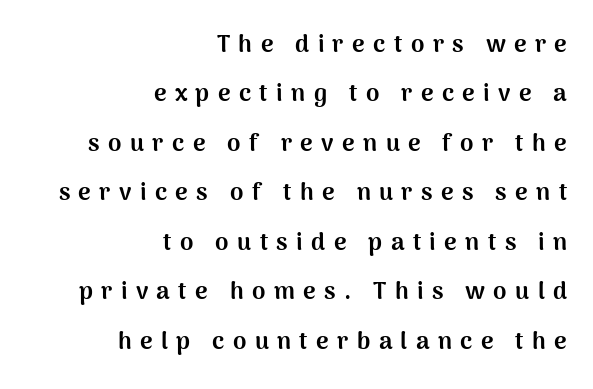
The image shows 24 px bold type, upright; set right-aligned, loose line spacing (2.06x), unusually wide letter spacing (+0.35 em), not underlined.
